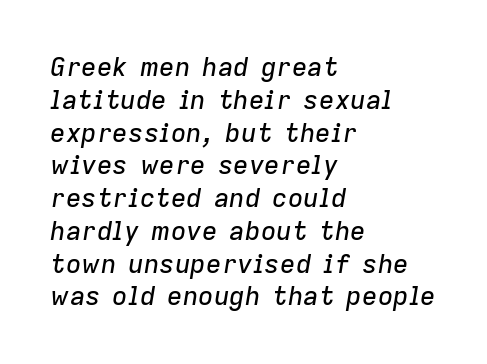
Only glyphs here, with clear space below each row. Notice how descenders clear the ascenders below comfortably — that's standard leading. Left-aligned paragraph, ragged on the right. Is the letter spacing exaggerated? No — it looks like the ordinary default. You can tell it's italic because the verticals aren't actually vertical.
